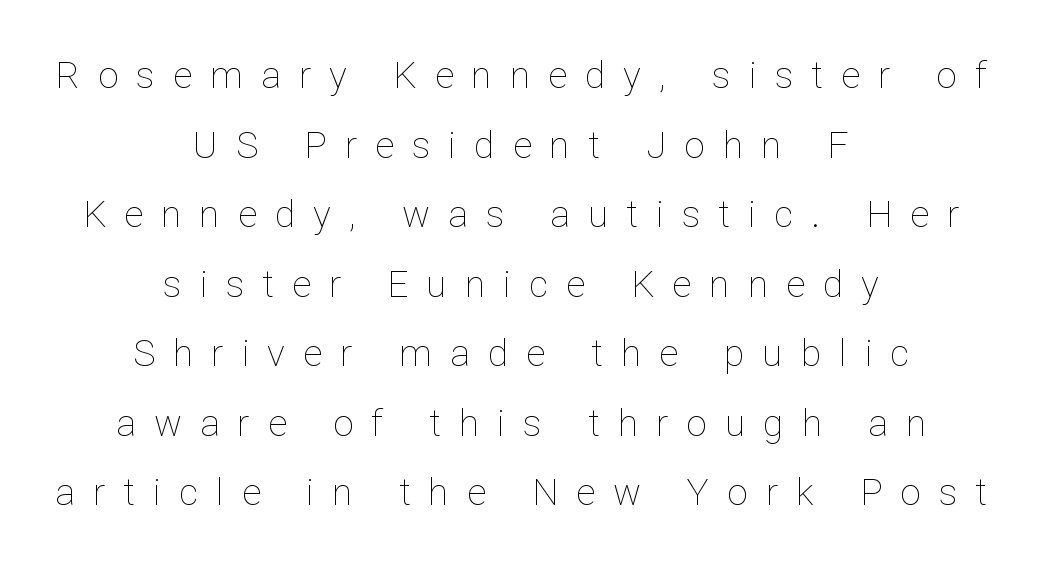
{"italic": "no", "bold": "no", "weight": "thin", "width": "normal", "stroke_contrast": "low", "x_height": "medium", "monospaced": "no", "underline": "no", "align": "center", "line_spacing_ratio": 1.88, "letter_spacing": "wide", "letter_spacing_em": 0.49, "glyph_px": 37}
